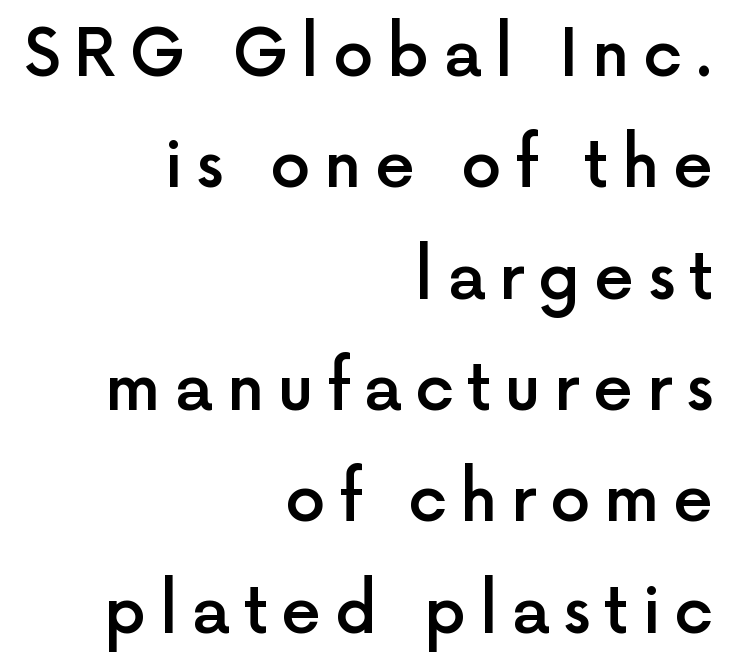
Inter-character spacing is expanded well beyond the font's built-in metrics. Descenders are the only things crossing below the line. The axis of the letterforms is exactly vertical. This is the in-between weight designers call semibold or demi. The lines are quadded right. Spacing verdict: proportional, widths tailored to each character.
